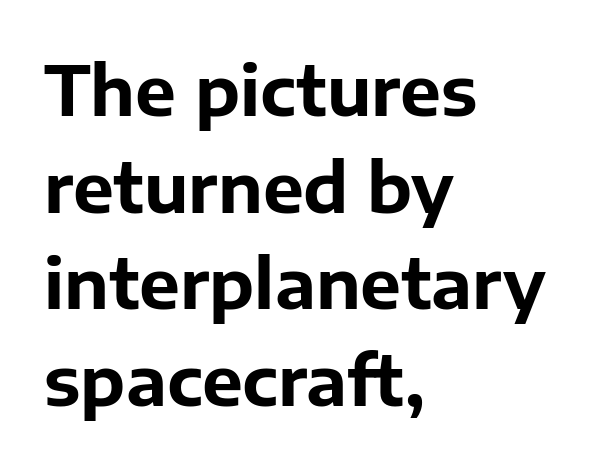
The image shows 69 px bold sans-serif type, upright; set left-aligned, normal line spacing (1.4x), normal letter spacing, not underlined; low stroke contrast and a medium x-height.
